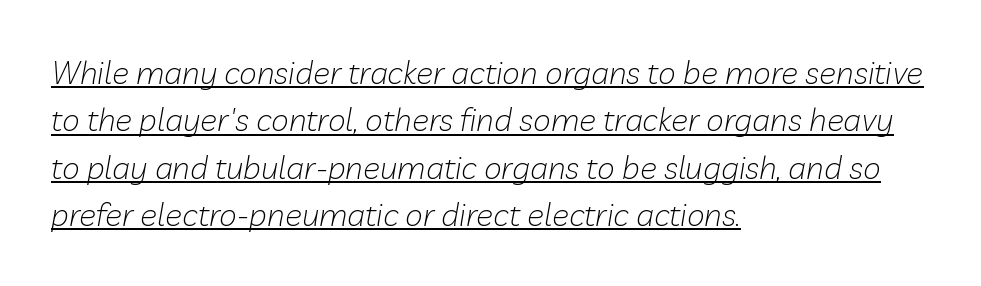
Glyph-to-glyph distance matches everyday printed text. A classic flush-left, rag-right setting is used for this passage. No heavy texture on the line: the type isn't bold. These lines are rendered in a variable-pitch font. Honestly, the underline is the first thing you notice here.
